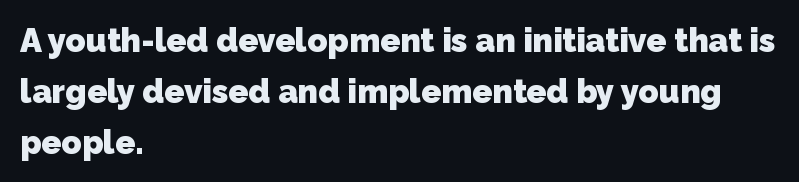
{"serif": "no", "bold": "yes", "weight": "heavy", "width": "normal", "stroke_contrast": "low", "x_height": "medium", "monospaced": "no", "underline": "no", "align": "left", "line_spacing": "normal", "line_spacing_ratio": 1.54, "letter_spacing": "normal", "letter_spacing_em": 0.0, "glyph_px": 33}
